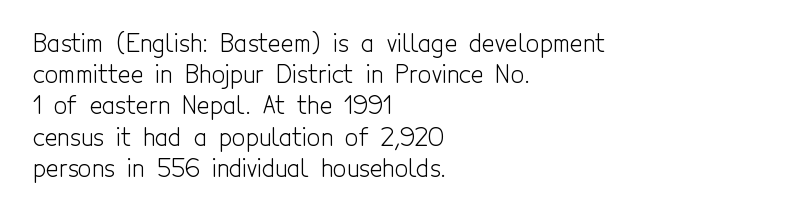
Q: Is the text bold? A: No.
Q: Is the text italic (slanted)? A: No, it is upright.
Q: Is the text underlined? A: No.
Q: How is the paragraph aligned? A: Left-aligned.
Q: Is the spacing between letters normal or unusually wide? A: Normal.
Q: Is the spacing between lines tight, normal or loose? A: Normal.
